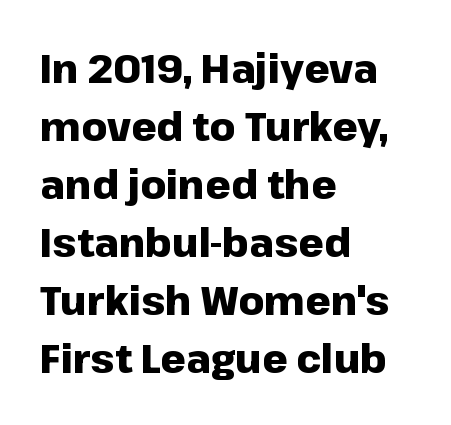
Compared with typical paragraphs, the rows here are spaced about the same. Nope, no serifs anywhere on these letters. Which margin do the lines hug? The left one — the right edge is uneven. Heavy, bold letterforms.
